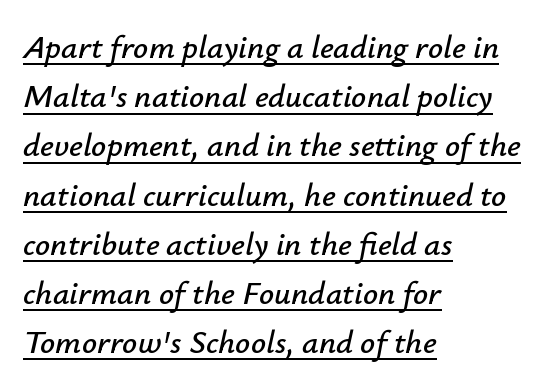
What stands out about the letter spacing? Nothing — it is the standard amount. Tall strokes in this sample are angled rather than plumb. Leftover space on each line is placed entirely after the last word. The rendered words wear a rule along their underside.
